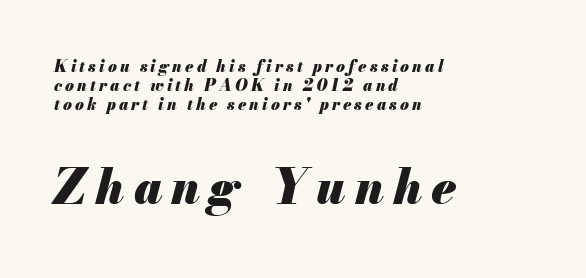
Which margin do the lines hug? The left one — the right edge is uneven. Quick note: italic. Compare the two chunks: the lower has the greater cap height. A bare baseline throughout the passage. Here the designer chose a conventional face with non-uniform glyph widths.
